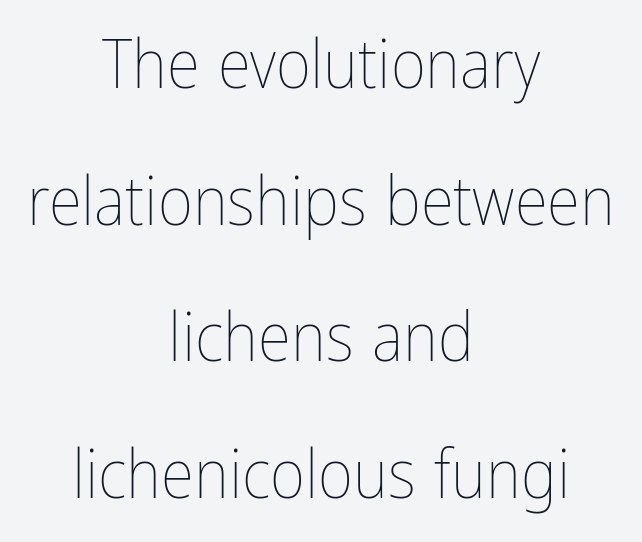
The image shows 68 px thin, condensed type, upright; set centered, loose line spacing (2.01x), normal letter spacing, not underlined; low stroke contrast and a medium x-height.
